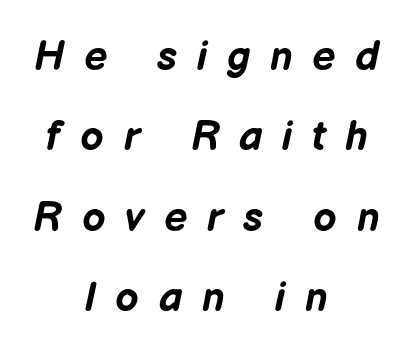
The image shows 41 px bold type, italic (leaning right); set centered, loose line spacing (1.96x), unusually wide letter spacing (+0.48 em), not underlined; low stroke contrast and a medium x-height.
